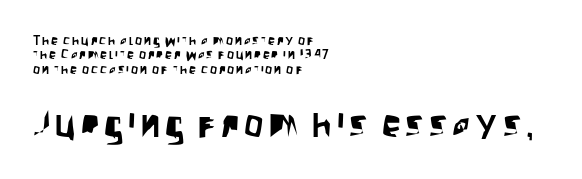
Here the designer chose a conventional face with non-uniform glyph widths. This rendering features lettering with no underline. Style check: upright. A classic flush-left, rag-right setting is used for this passage. The more generous point size was reserved for the lower chunk.
